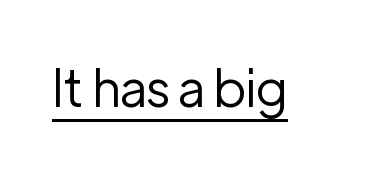
{"serif": "no", "italic": "no", "bold": "no", "weight": "regular", "width": "normal", "stroke_contrast": "low", "x_height": "medium", "monospaced": "no", "underline": "yes", "letter_spacing": "normal", "letter_spacing_em": 0.0, "glyph_px": 51}
